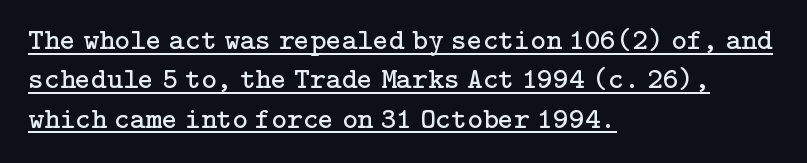
The image shows 30 px regular-weight serif type, upright; set left-aligned, normal line spacing (1.31x), normal letter spacing, underlined; low stroke contrast and a medium x-height.
